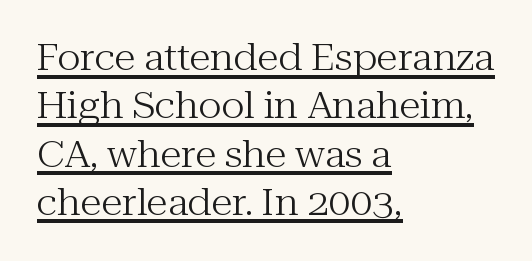
{"serif": "yes", "italic": "no", "bold": "no", "weight": "regular", "width": "normal", "stroke_contrast": "medium", "x_height": "medium", "monospaced": "no", "underline": "yes", "align": "left", "line_spacing": "normal", "line_spacing_ratio": 1.38, "letter_spacing": "normal", "letter_spacing_em": 0.0, "glyph_px": 35}
